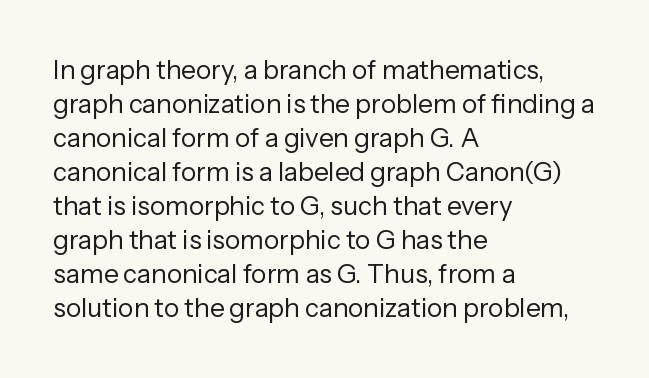
The image shows 26 px text type, upright; set left-aligned, normal line spacing (1.31x), normal letter spacing, not underlined.
